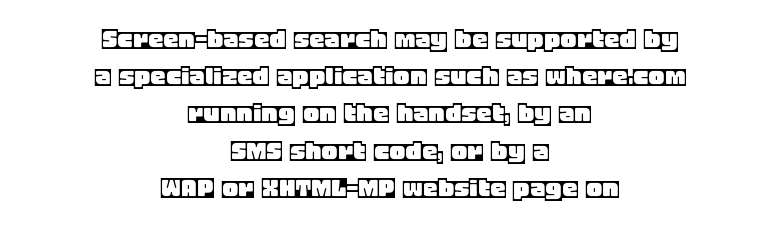
The image shows 31 px text type, upright; set centered, line spacing 1.2x, normal letter spacing, not underlined; a large x-height.
